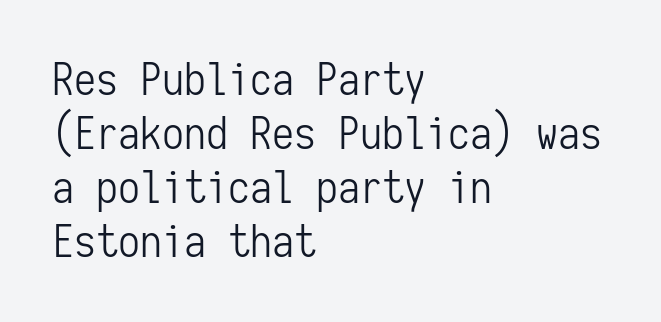
Q: Is the text bold? A: No.
Q: Is the text italic (slanted)? A: No, it is upright.
Q: Is the typeface a serif or a sans-serif typeface? A: Sans-serif.
Q: Is the text underlined? A: No.
Q: How is the paragraph aligned? A: Left-aligned.
Q: Is the spacing between letters normal or unusually wide? A: Normal.
Q: Width (condensed, normal, or wide)? A: Condensed.
Q: Stroke contrast? A: Low.
Q: x-height? A: Medium.
Q: Monospaced? A: Yes.
